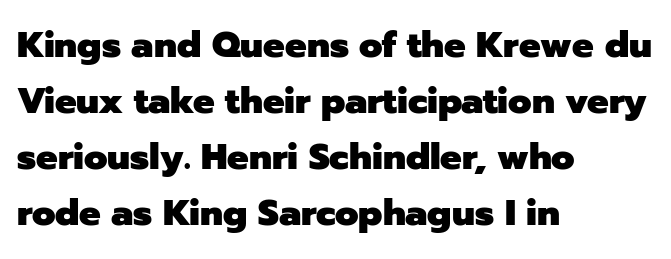
{"serif": "no", "italic": "no", "bold": "yes", "weight": "heavy", "width": "normal", "stroke_contrast": "low", "x_height": "medium", "monospaced": "no", "underline": "no", "align": "left", "line_spacing": "normal", "line_spacing_ratio": 1.56, "letter_spacing": "normal", "letter_spacing_em": 0.0, "glyph_px": 36}
